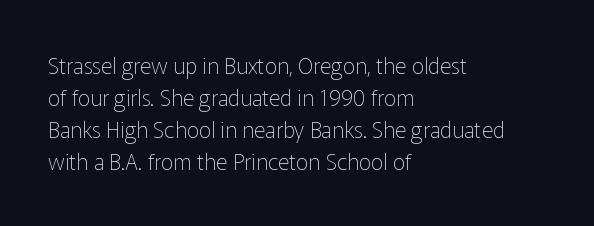
Weight: in the light-to-regular range. These lines keep a tight, regular rhythm from letter to letter. Any mark beneath the type? The region is blank. Left-aligned paragraph, ragged on the right. If you drew a line through each stem, it would be perfectly vertical. Honestly, the row spacing looks completely unremarkable.
